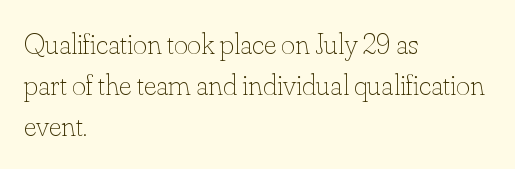
The paragraph shown leans on its left margin. Tracking value appears to be zero — textbook default spacing. These lines are rendered in a variable-pitch font. Is there any slant? The stems are plumb. The words here are not underlined.
